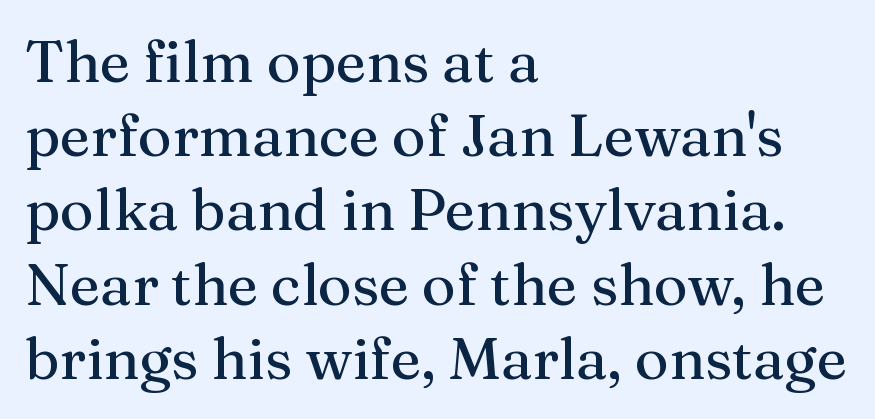
Serifs: yes, visible at the terminals of the letterforms. Horizontal bands of white between lines are of average thickness. No word sits above an underline. Tracking here is standard; glyphs follow each other at the usual distance. Is there any slant? The stems are plumb. These lines are set flush left with a ragged right edge.
